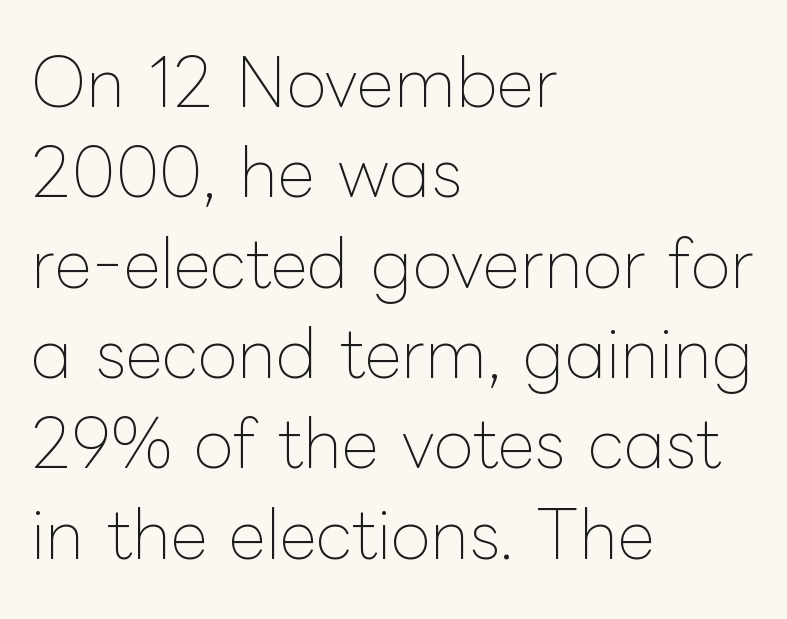
{"italic": "no", "bold": "no", "weight": "thin", "width": "normal", "stroke_contrast": "low", "x_height": "medium", "monospaced": "no", "underline": "no", "align": "left", "line_spacing": "normal", "line_spacing_ratio": 1.39, "letter_spacing": "normal", "letter_spacing_em": 0.0, "glyph_px": 65}
